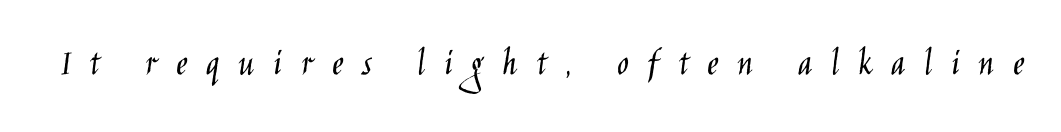
Is this a sans? Yes — the strokes have no serifs. Tracking value appears strongly positive — letters spread wide. The font is comparable to plain body text, perhaps lighter. The gap between lines stays unmarked.
